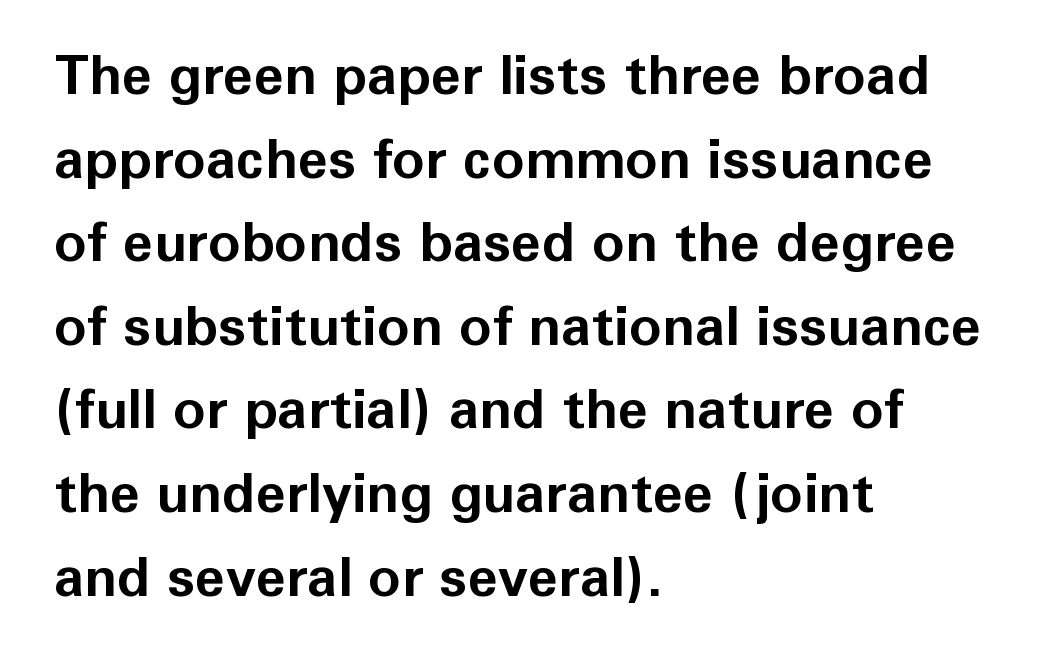
Layout note: lines flush left. Beneath every word, the page is bare. You'd pick this weight for a headline — it's a proper bold. Every stem runs plumb, perpendicular to the baseline.
